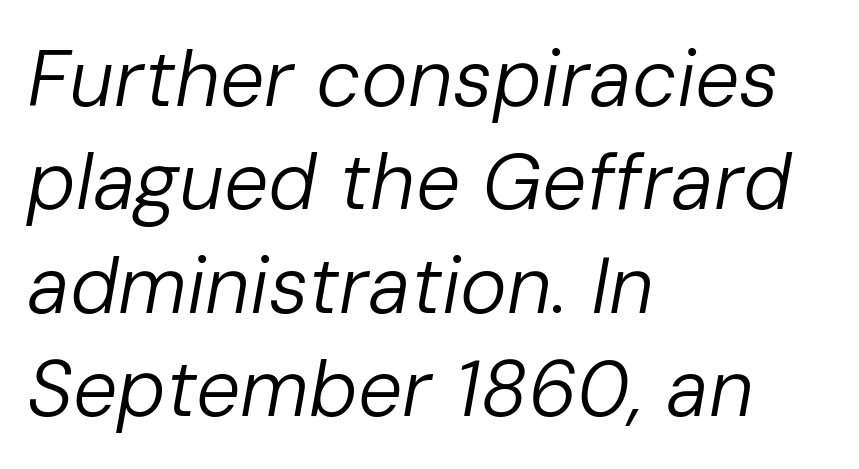
Q: Is the text bold? A: No.
Q: Is the text italic (slanted)? A: Yes, it leans right by about 10 degrees.
Q: Is the text underlined? A: No.
Q: How is the paragraph aligned? A: Left-aligned.
Q: Is the spacing between letters normal or unusually wide? A: Normal.
Q: Is the spacing between lines tight, normal or loose? A: Normal.
Q: Width (condensed, normal, or wide)? A: Normal.
Q: Stroke contrast? A: Low.
Q: x-height? A: Medium.
Q: Monospaced? A: No.
